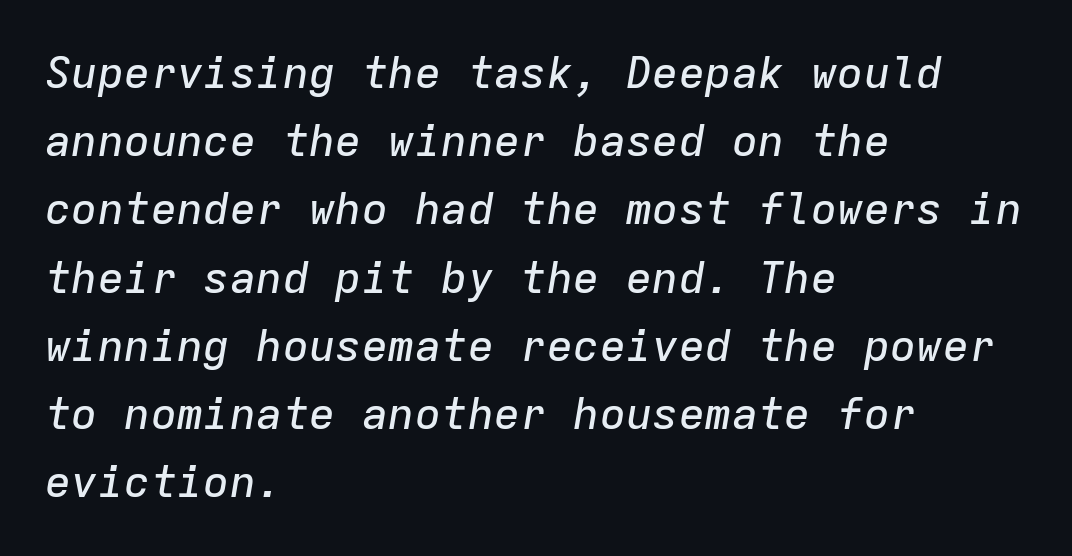
The image shows 44 px text type, italic (leaning right), monospaced; set left-aligned, normal line spacing (1.55x), normal letter spacing, not underlined; low stroke contrast and a medium x-height.
